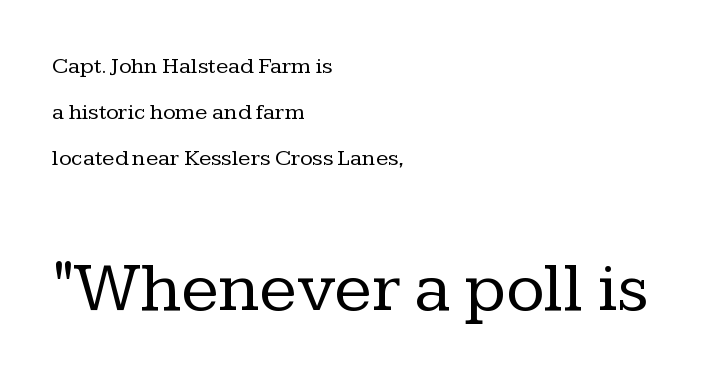
{"serif": "yes", "italic": "no", "bold": "no", "weight": "regular", "width": "normal", "stroke_contrast": "low", "x_height": "medium", "monospaced": "no", "underline": "no", "align": "left", "line_spacing": "loose", "line_spacing_ratio": 2.01, "letter_spacing": "normal", "letter_spacing_em": 0.0, "larger_block": "second", "size_ratio": 3.04, "glyph_px": 70}
